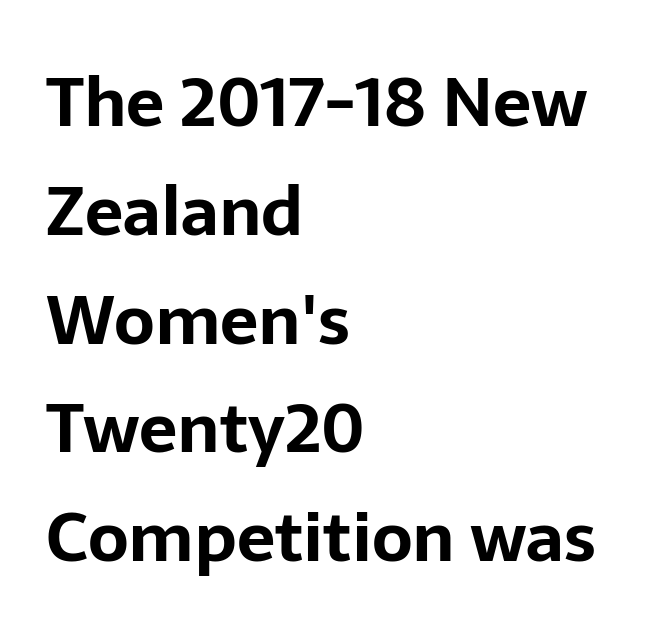
Q: Is the text bold? A: Yes.
Q: Is the text italic (slanted)? A: No, it is upright.
Q: Is the typeface a serif or a sans-serif typeface? A: Sans-serif.
Q: Is the text underlined? A: No.
Q: How is the paragraph aligned? A: Left-aligned.
Q: Is the spacing between letters normal or unusually wide? A: Normal.
Q: Is the spacing between lines tight, normal or loose? A: Normal.
Q: Width (condensed, normal, or wide)? A: Normal.
Q: Stroke contrast? A: Low.
Q: x-height? A: Medium.
Q: Monospaced? A: No.
